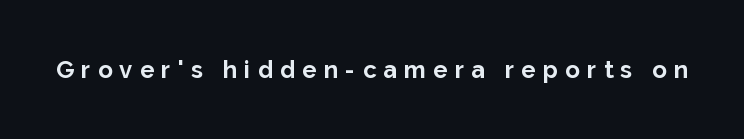
The image shows 24 px bold type, upright; set unusually wide letter spacing (+0.3 em), not underlined.
